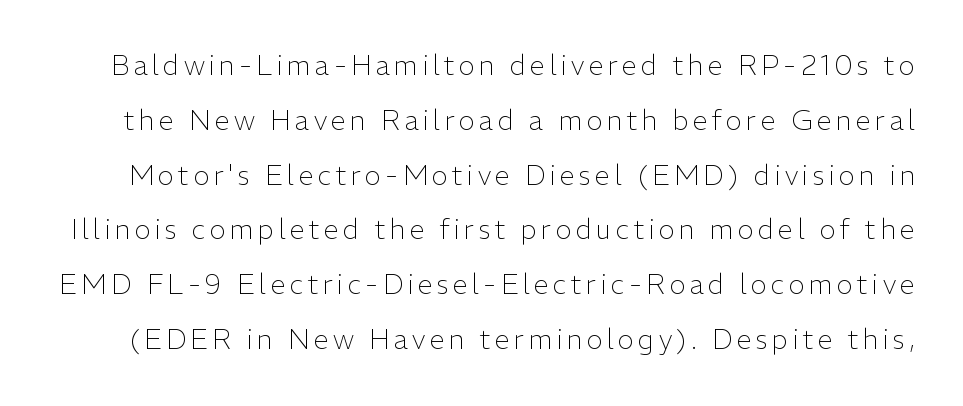
{"italic": "no", "bold": "no", "underline": "no", "line_spacing": "loose", "line_spacing_ratio": 2.03, "glyph_px": 27}
